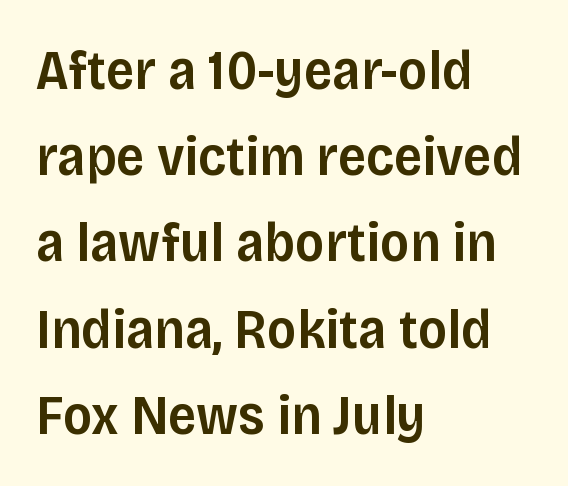
The image shows 56 px semibold sans-serif type, upright; set left-aligned, normal line spacing (1.54x), normal letter spacing, not underlined; low stroke contrast and a large x-height.
